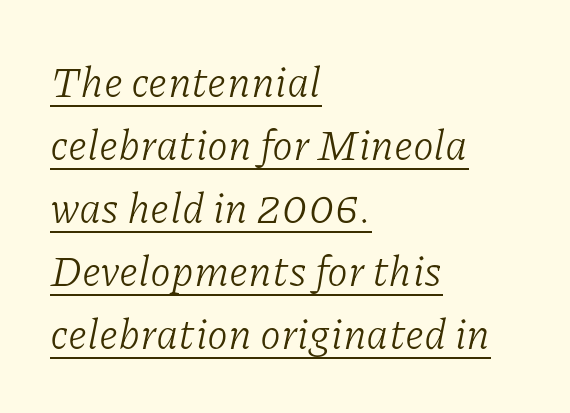
Q: Is the text bold? A: No.
Q: Is the text italic (slanted)? A: Yes, it leans right by about 11 degrees.
Q: Is the typeface a serif or a sans-serif typeface? A: Serif.
Q: Is the text underlined? A: Yes.
Q: How is the paragraph aligned? A: Left-aligned.
Q: Is the spacing between letters normal or unusually wide? A: Normal.
Q: Is the spacing between lines tight, normal or loose? A: Normal.
Q: Width (condensed, normal, or wide)? A: Normal.
Q: Stroke contrast? A: Low.
Q: x-height? A: Medium.
Q: Monospaced? A: No.
